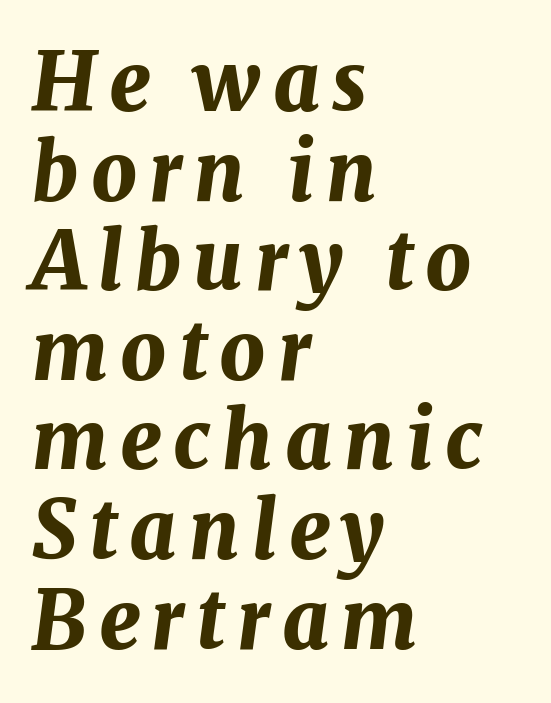
Q: Is the text bold? A: Yes.
Q: Is the text italic (slanted)? A: Yes, it leans right by about 7 degrees.
Q: Is the text underlined? A: No.
Q: How is the paragraph aligned? A: Left-aligned.
Q: Is the spacing between lines tight, normal or loose? A: Tight.
Q: Width (condensed, normal, or wide)? A: Normal.
Q: Stroke contrast? A: Medium.
Q: x-height? A: Medium.
Q: Monospaced? A: No.
